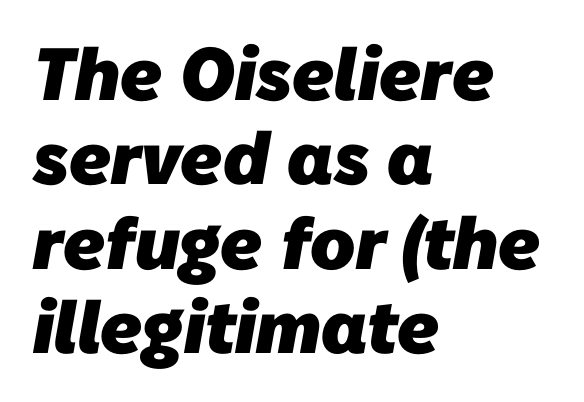
Q: Is the text bold? A: Yes.
Q: Is the typeface a serif or a sans-serif typeface? A: Sans-serif.
Q: Is the text underlined? A: No.
Q: How is the paragraph aligned? A: Left-aligned.
Q: Is the spacing between letters normal or unusually wide? A: Normal.
Q: Is the spacing between lines tight, normal or loose? A: Tight.
Q: Width (condensed, normal, or wide)? A: Normal.
Q: Stroke contrast? A: Low.
Q: x-height? A: Medium.
Q: Monospaced? A: No.
